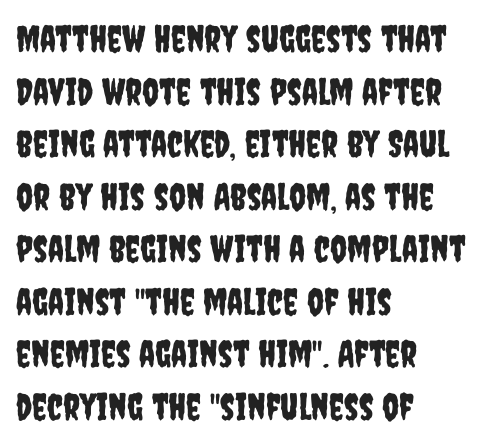
Q: Is the text italic (slanted)? A: No, it is upright.
Q: Is the typeface a serif or a sans-serif typeface? A: Sans-serif.
Q: Is the text underlined? A: No.
Q: How is the paragraph aligned? A: Left-aligned.
Q: Is the spacing between letters normal or unusually wide? A: Normal.
Q: Is the spacing between lines tight, normal or loose? A: Normal.
Q: Width (condensed, normal, or wide)? A: Condensed.
Q: Stroke contrast? A: Low.
Q: x-height? A: Large.
Q: Monospaced? A: No.
